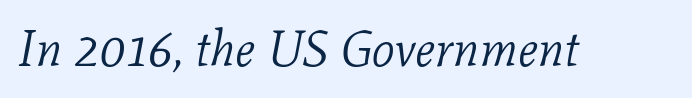
{"serif": "yes", "italic": "yes", "lean": "right", "slant_degrees": 11, "bold": "no", "weight": "light", "width": "normal", "stroke_contrast": "low", "x_height": "medium", "monospaced": "no", "underline": "no", "letter_spacing": "normal", "letter_spacing_em": 0.0, "glyph_px": 50}
